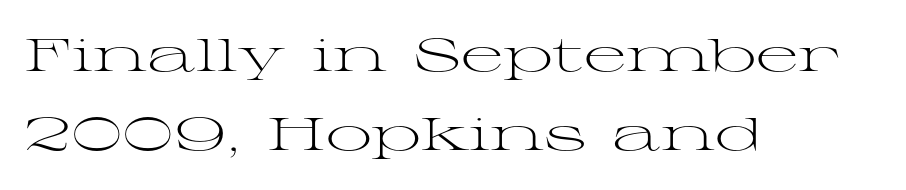
Do the letters lean? They stand straight. These lines are rendered in a variable-pitch font. This rendering uses left alignment, leaving the right contour irregular. Tracking value appears to be zero — textbook default spacing.
